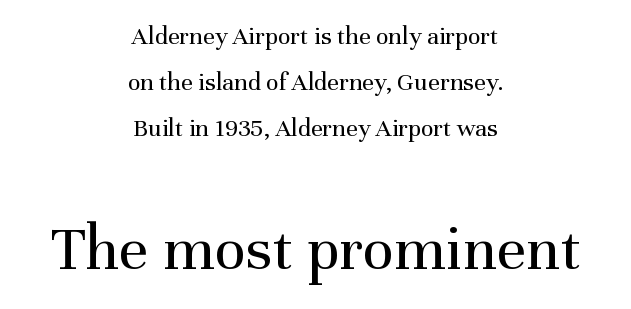
Q: Is the text bold? A: No.
Q: Is the text italic (slanted)? A: No, it is upright.
Q: Is the typeface a serif or a sans-serif typeface? A: Serif.
Q: Is the text underlined? A: No.
Q: How is the paragraph aligned? A: Centered.
Q: Is the spacing between letters normal or unusually wide? A: Normal.
Q: Which block of text is set in a larger size, the first (top) or the second (bottom)? A: The second (bottom) one.
Q: Width (condensed, normal, or wide)? A: Normal.
Q: Stroke contrast? A: Medium.
Q: x-height? A: Medium.
Q: Monospaced? A: No.
